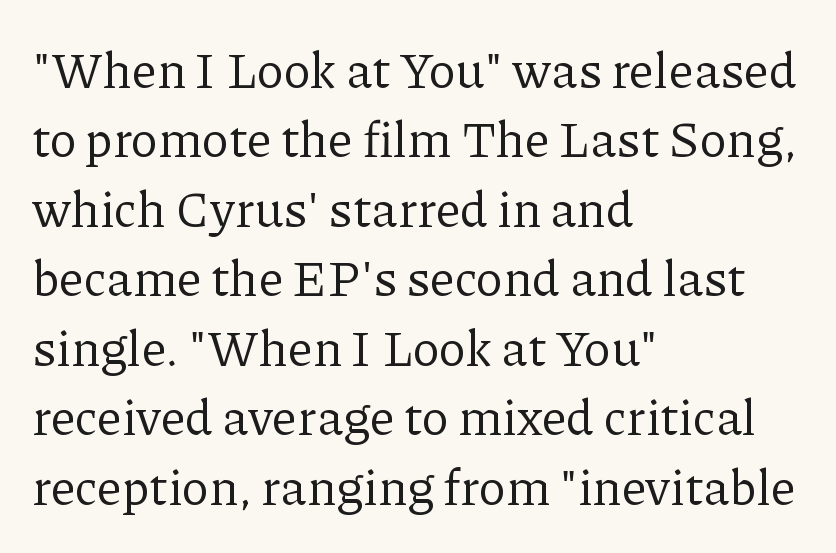
The compositor pushed each line to the left boundary. A normal amount of white space separates one row of letters from the next. This sample has the flowing, uneven cadence of proportional lettering. Just letters on the line, the space beneath them empty. The cut favours lightness, reaching ordinary text weight at its darkest. Does the lettering tilt? It doesn't — this is upright.
